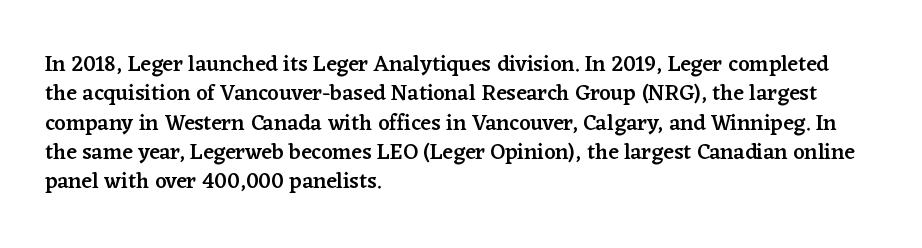
The image shows 22 px text type, upright; set left-aligned, normal line spacing (1.33x), normal letter spacing, not underlined.
